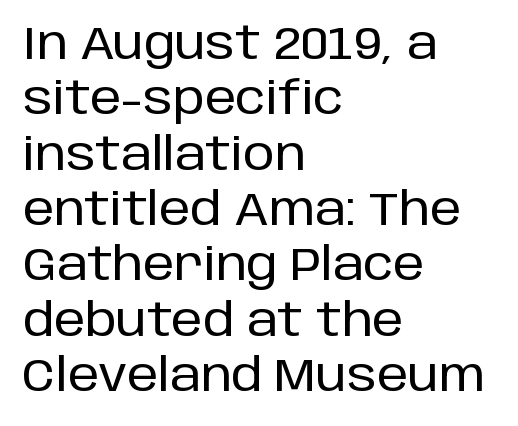
Q: Is the text italic (slanted)? A: No, it is upright.
Q: Is the typeface a serif or a sans-serif typeface? A: Sans-serif.
Q: Is the text underlined? A: No.
Q: How is the paragraph aligned? A: Left-aligned.
Q: Is the spacing between letters normal or unusually wide? A: Normal.
Q: Width (condensed, normal, or wide)? A: Normal.
Q: Stroke contrast? A: Low.
Q: x-height? A: Large.
Q: Monospaced? A: No.
